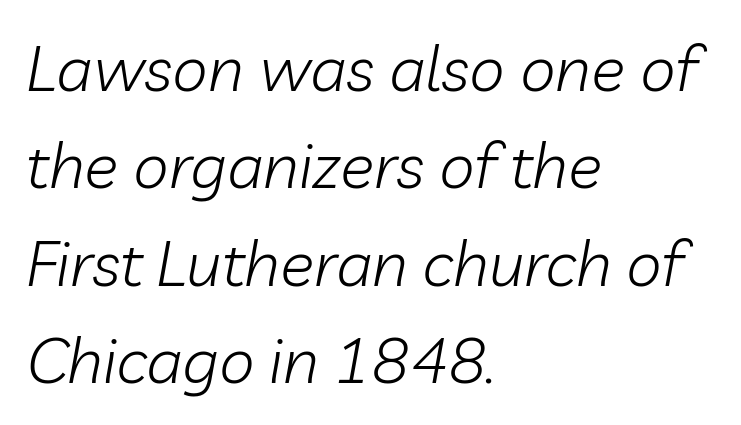
Varying glyph widths throughout — classic text-font behaviour. Characters are canted at an angle relative to the baseline's perpendicular. The words here are not underlined. Successive baselines arrive at the customary interval. Observe the ordinary spacing: letters are neighbours, not strangers.
